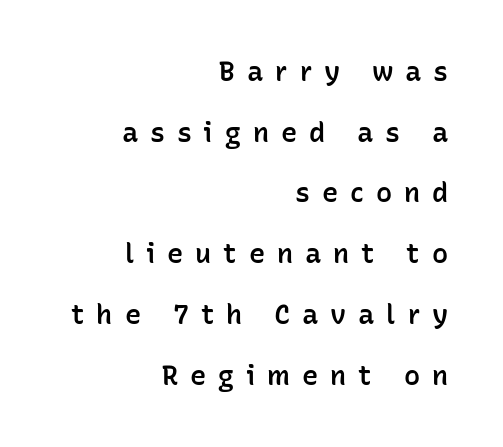
{"italic": "no", "bold": "semi", "underline": "no", "align": "right", "line_spacing": "loose", "line_spacing_ratio": 2.25, "letter_spacing": "wide", "letter_spacing_em": 0.44, "glyph_px": 27}
